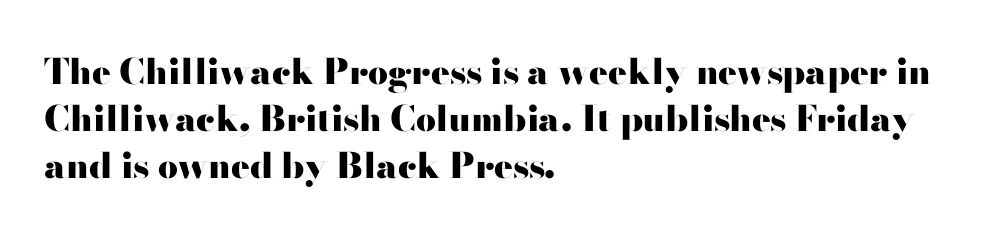
A classic flush-left, rag-right setting is used for this passage. The string is rendered with underlining switched off. The text was rendered using a sans face with plain stroke endings. Between one letter and the next there's only the usual sliver of space. Looks like regular typesetting: each glyph gets only the width it needs.
